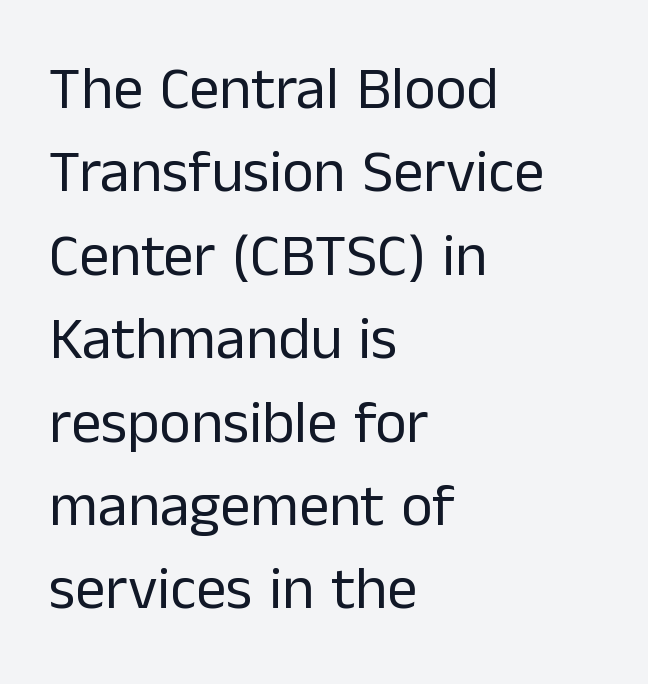
This is not heavy type; no bold has been used. Designer's note — italics off, roman on. Where is the straight margin? On the left. One glance says typical: line gaps are just what's usual. Varying glyph widths throughout — classic text-font behaviour.
